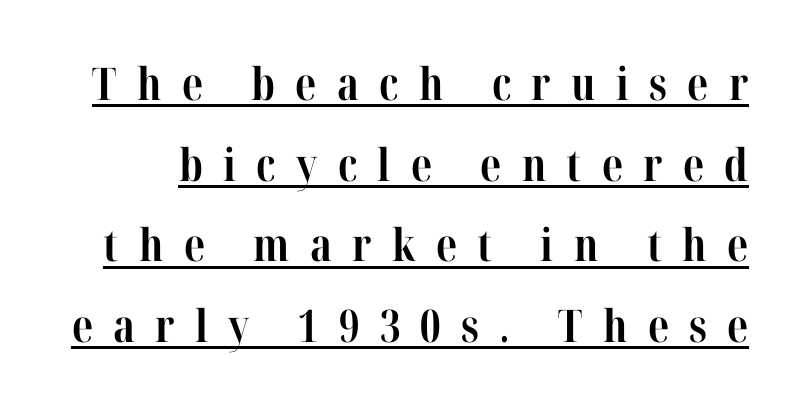
{"serif": "yes", "italic": "no", "bold": "yes", "weight": "bold", "width": "condensed", "stroke_contrast": "high", "x_height": "medium", "monospaced": "no", "underline": "yes", "line_spacing_ratio": 1.79, "letter_spacing": "wide", "letter_spacing_em": 0.45, "glyph_px": 45}
